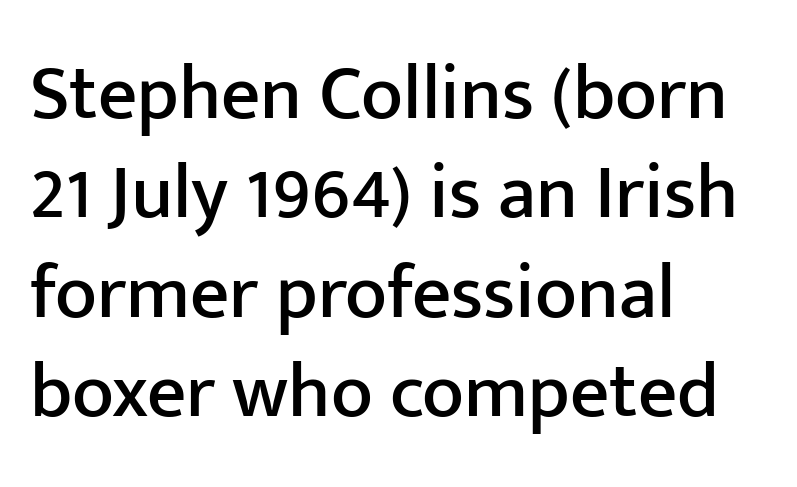
{"serif": "no", "italic": "no", "width": "normal", "stroke_contrast": "low", "x_height": "medium", "monospaced": "no", "underline": "no", "align": "left", "line_spacing": "normal", "line_spacing_ratio": 1.29, "letter_spacing": "normal", "letter_spacing_em": 0.0, "glyph_px": 77}
